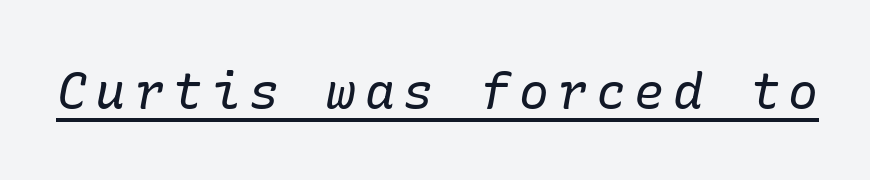
Q: Is the text bold? A: No.
Q: Is the text italic (slanted)? A: Yes, it leans right by about 10 degrees.
Q: Is the typeface a serif or a sans-serif typeface? A: Sans-serif.
Q: Is the text underlined? A: Yes.
Q: Width (condensed, normal, or wide)? A: Normal.
Q: Stroke contrast? A: Low.
Q: x-height? A: Medium.
